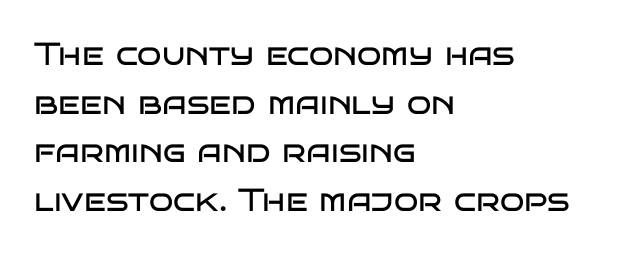
The image shows 32 px regular-weight, wide sans-serif type, upright; set left-aligned, normal line spacing (1.52x), normal letter spacing, not underlined; low stroke contrast and a large x-height.
